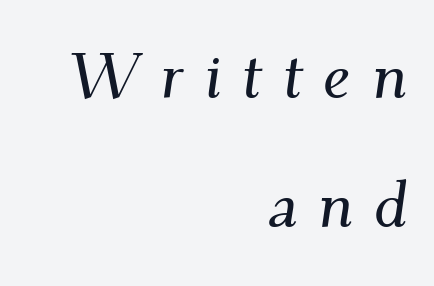
Spacing between characters has been opened up far beyond the box default. Proportional: the letters do not fall into vertical columns. Right-aligned paragraph, ragged on the left. Old-style or modern, the face here clearly has serifs.
